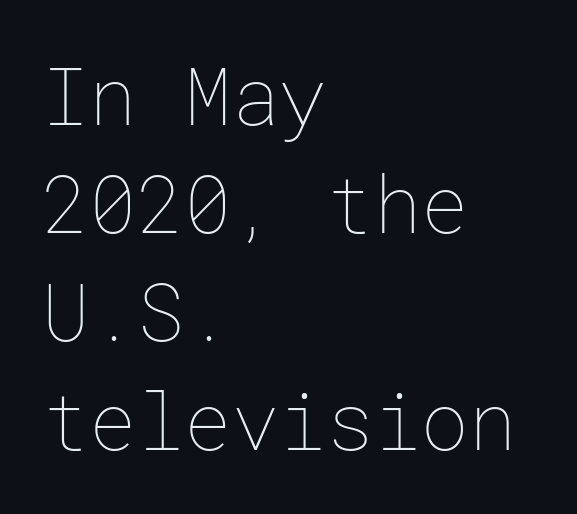
Q: Is the text bold? A: No.
Q: Is the text italic (slanted)? A: No, it is upright.
Q: Is the text underlined? A: No.
Q: How is the paragraph aligned? A: Left-aligned.
Q: Is the spacing between letters normal or unusually wide? A: Normal.
Q: Is the spacing between lines tight, normal or loose? A: Normal.
Q: Width (condensed, normal, or wide)? A: Normal.
Q: Stroke contrast? A: Low.
Q: x-height? A: Medium.
